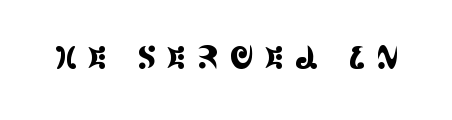
{"serif": "yes", "italic": "no", "width": "condensed", "x_height": "large", "monospaced": "no", "underline": "no", "letter_spacing": "wide", "letter_spacing_em": 0.33, "glyph_px": 31}
